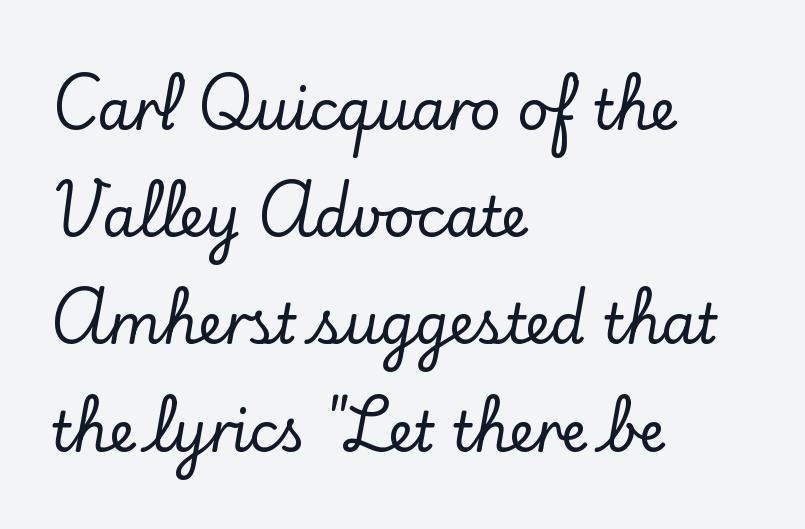
The image shows 55 px serif type; set left-aligned, loose line spacing (1.95x), normal letter spacing, not underlined; low stroke contrast and a small x-height.
